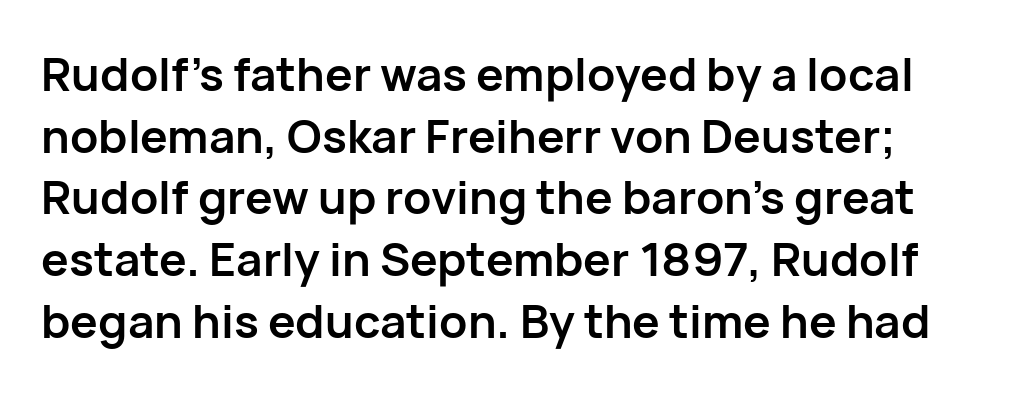
The image shows 46 px semibold sans-serif type, upright; set left-aligned, normal line spacing (1.34x), normal letter spacing, not underlined; low stroke contrast and a medium x-height.
